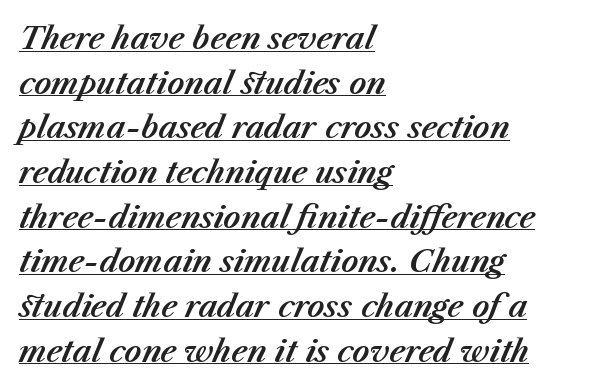
Q: Is the text italic (slanted)? A: Yes, it leans right by about 23 degrees.
Q: Is the text underlined? A: Yes.
Q: How is the paragraph aligned? A: Left-aligned.
Q: Is the spacing between letters normal or unusually wide? A: Normal.
Q: Is the spacing between lines tight, normal or loose? A: Normal.
Q: Width (condensed, normal, or wide)? A: Normal.
Q: Stroke contrast? A: Medium.
Q: x-height? A: Medium.
Q: Monospaced? A: No.
